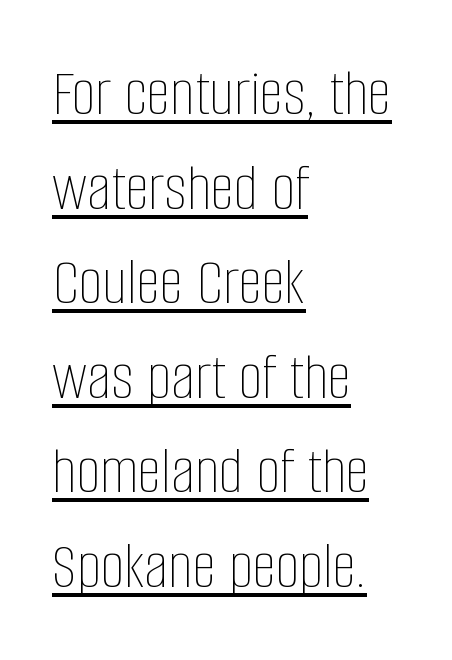
The image shows 68 px thin, condensed type, upright; set left-aligned, normal line spacing (1.39x), normal letter spacing, underlined; low stroke contrast and a large x-height.
